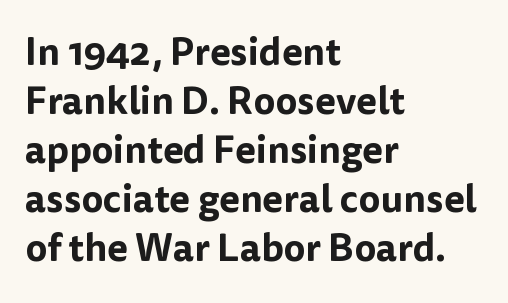
Q: Is the text italic (slanted)? A: No, it is upright.
Q: Is the typeface a serif or a sans-serif typeface? A: Sans-serif.
Q: Is the text underlined? A: No.
Q: How is the paragraph aligned? A: Left-aligned.
Q: Is the spacing between letters normal or unusually wide? A: Normal.
Q: Is the spacing between lines tight, normal or loose? A: Normal.
Q: Width (condensed, normal, or wide)? A: Normal.
Q: Stroke contrast? A: Low.
Q: x-height? A: Medium.
Q: Monospaced? A: No.
